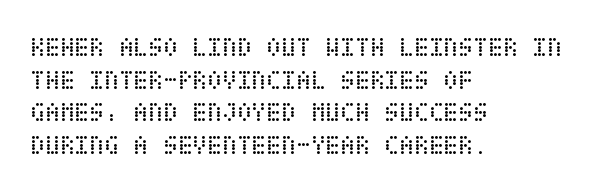
Q: Is the text bold? A: No.
Q: Is the text italic (slanted)? A: No, it is upright.
Q: Is the text underlined? A: No.
Q: How is the paragraph aligned? A: Left-aligned.
Q: Is the spacing between letters normal or unusually wide? A: Normal.
